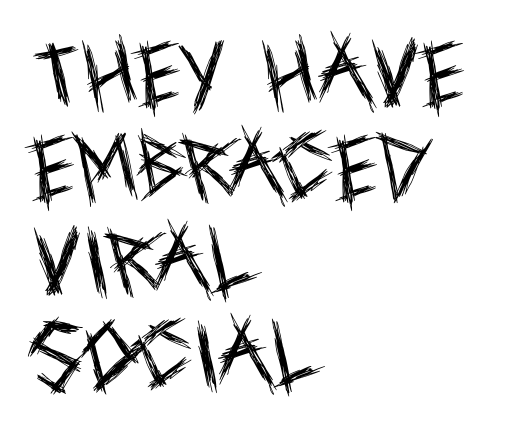
Is there any slant? The stems are plumb. The text block is weighted toward the left margin, trailing off unevenly rightward. The horizontal fit of the characters is conventional and even. The lines sit at an ordinary, default distance from one another.
